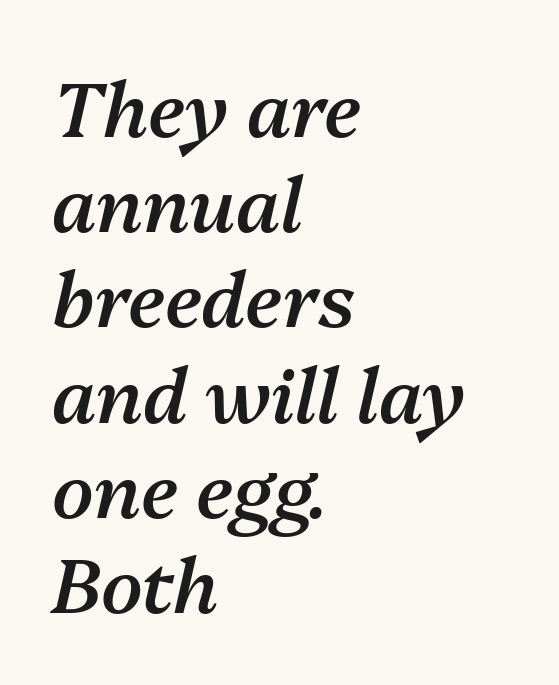
Emphasis by weight is partial: semibold. How are the letters spaced? Ordinarily, with no added tracking. Underline: absent. Leftover space on each line is placed entirely after the last word. The typography opts for an oblique posture over an upright one.
